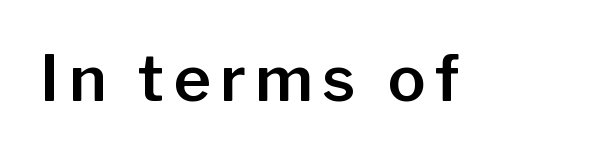
Q: Is the text italic (slanted)? A: No, it is upright.
Q: Is the typeface a serif or a sans-serif typeface? A: Sans-serif.
Q: Is the text underlined? A: No.
Q: Width (condensed, normal, or wide)? A: Normal.
Q: Stroke contrast? A: Low.
Q: x-height? A: Medium.
Q: Monospaced? A: No.
